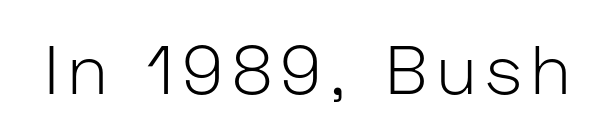
Type style note: lacks serifs. Is the stroke heavy? The answer is a plain regular-or-lighter. Spacing verdict: proportional, widths tailored to each character. Tall strokes in this sample are plumb rather than angled.
